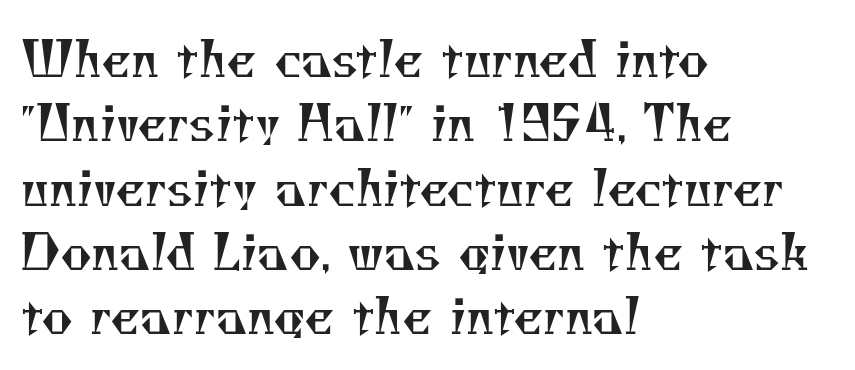
The image shows 48 px regular-weight serif type; set left-aligned, normal line spacing (1.34x), normal letter spacing, not underlined; medium stroke contrast and a small x-height.
